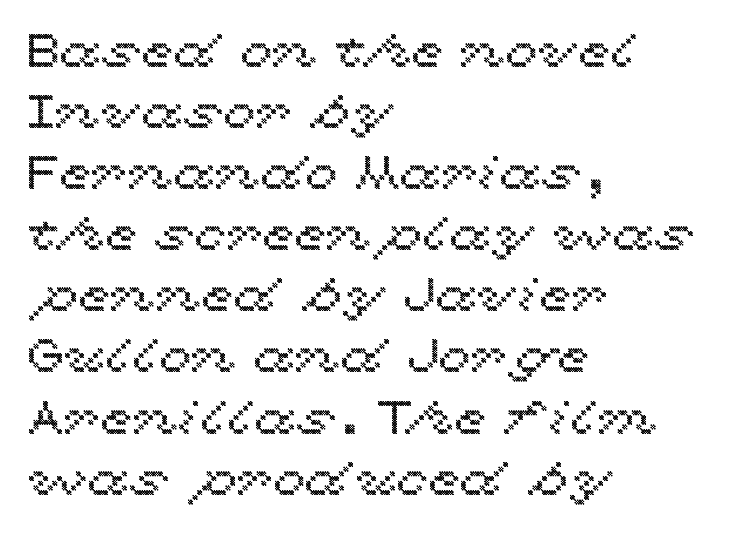
Q: Is the text italic (slanted)? A: Yes.
Q: Is the text underlined? A: No.
Q: How is the paragraph aligned? A: Left-aligned.
Q: Is the spacing between letters normal or unusually wide? A: Normal.
Q: Is the spacing between lines tight, normal or loose? A: Normal.
Q: Width (condensed, normal, or wide)? A: Wide.
Q: x-height? A: Medium.
Q: Monospaced? A: No.
